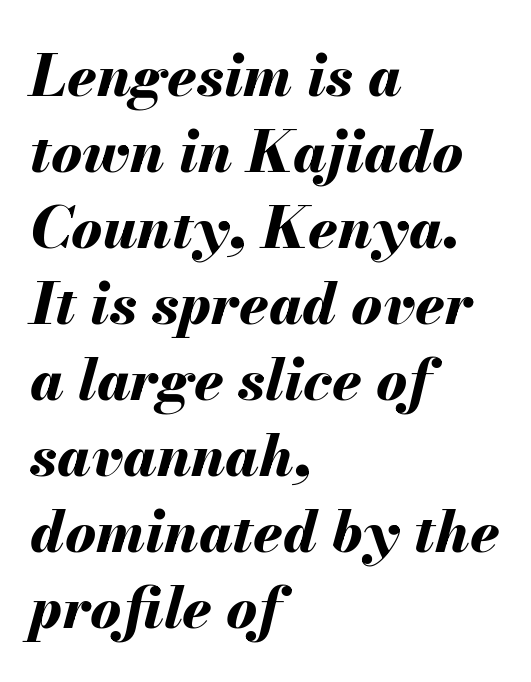
Q: Is the text bold? A: Yes.
Q: Is the text italic (slanted)? A: Yes, it leans right by about 13 degrees.
Q: Is the text underlined? A: No.
Q: How is the paragraph aligned? A: Left-aligned.
Q: Is the spacing between letters normal or unusually wide? A: Normal.
Q: Is the spacing between lines tight, normal or loose? A: Normal.
Q: Width (condensed, normal, or wide)? A: Normal.
Q: Stroke contrast? A: Medium.
Q: x-height? A: Small.
Q: Monospaced? A: No.
